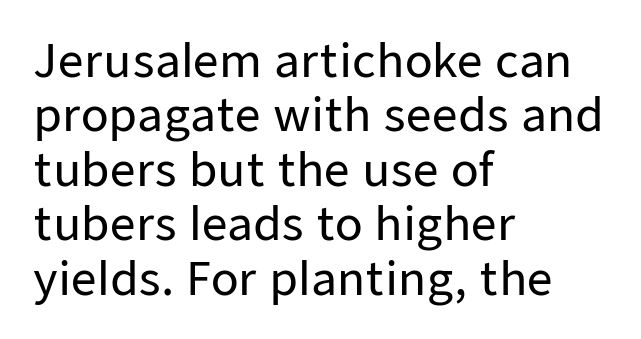
Q: Is the text italic (slanted)? A: No, it is upright.
Q: Is the typeface a serif or a sans-serif typeface? A: Sans-serif.
Q: Is the text underlined? A: No.
Q: How is the paragraph aligned? A: Left-aligned.
Q: Is the spacing between letters normal or unusually wide? A: Normal.
Q: Width (condensed, normal, or wide)? A: Normal.
Q: Stroke contrast? A: Low.
Q: x-height? A: Medium.
Q: Monospaced? A: No.
